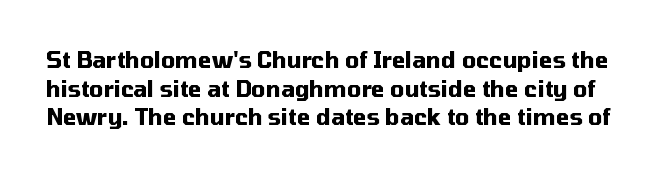
The image shows 22 px bold type, upright; set normal line spacing (1.3x), normal letter spacing, not underlined.
